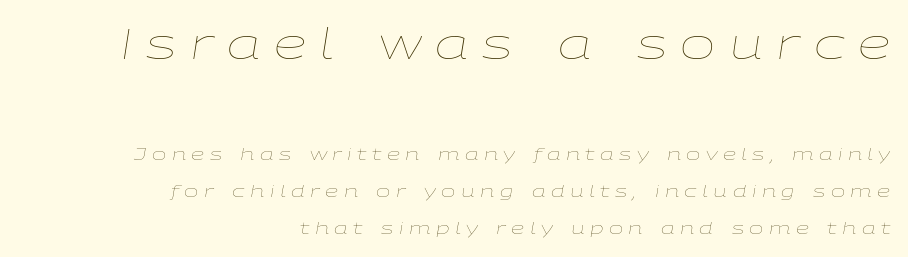
{"italic": "yes", "lean": "right", "slant_degrees": 9, "bold": "no", "weight": "thin", "width": "wide", "stroke_contrast": "low", "x_height": "medium", "monospaced": "no", "underline": "no", "align": "right", "line_spacing": "loose", "line_spacing_ratio": 2.18, "letter_spacing": "wide", "letter_spacing_em": 0.32, "larger_block": "first", "size_ratio": 2.47, "glyph_px": 42}
